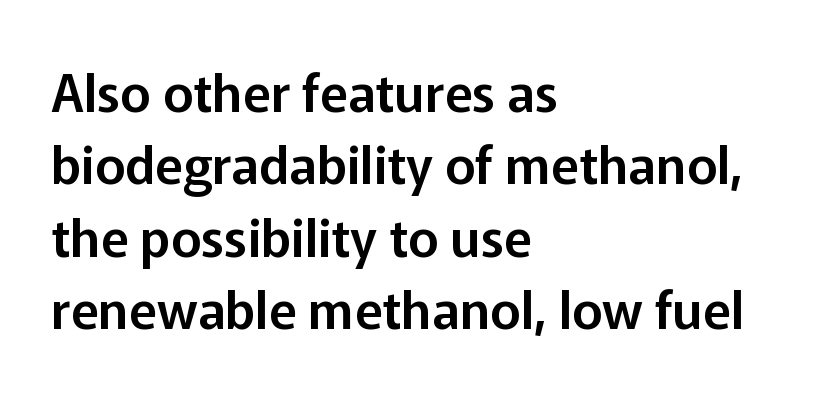
The image shows 52 px sans-serif type, upright; set left-aligned, normal line spacing (1.39x), normal letter spacing, not underlined; low stroke contrast and a medium x-height.
